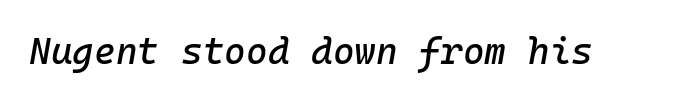
Q: Is the text italic (slanted)? A: Yes, it leans right by about 10 degrees.
Q: Is the text underlined? A: No.
Q: Is the spacing between letters normal or unusually wide? A: Normal.
Q: Width (condensed, normal, or wide)? A: Normal.
Q: Stroke contrast? A: Low.
Q: x-height? A: Medium.
Q: Monospaced? A: Yes.
